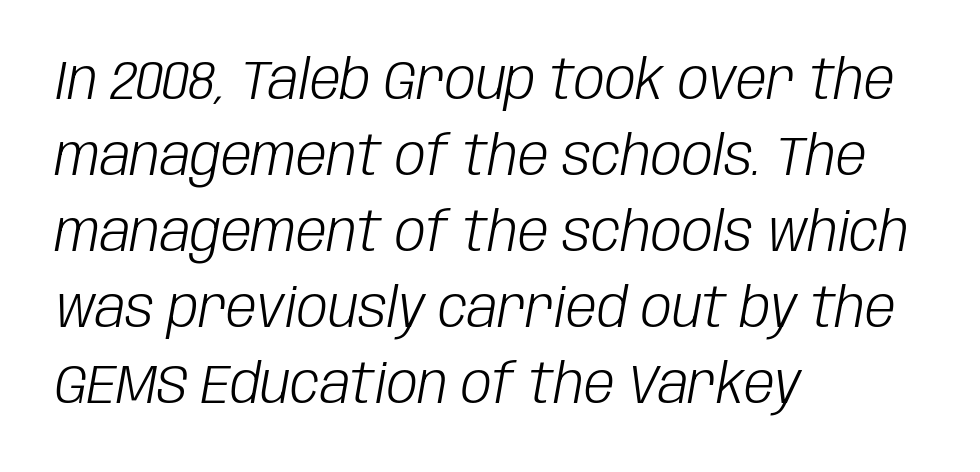
{"italic": "yes", "lean": "right", "slant_degrees": 10, "bold": "no", "weight": "light", "width": "condensed", "stroke_contrast": "low", "x_height": "large", "monospaced": "no", "underline": "no", "align": "left", "line_spacing": "normal", "line_spacing_ratio": 1.38, "letter_spacing": "normal", "letter_spacing_em": 0.0, "glyph_px": 55}
